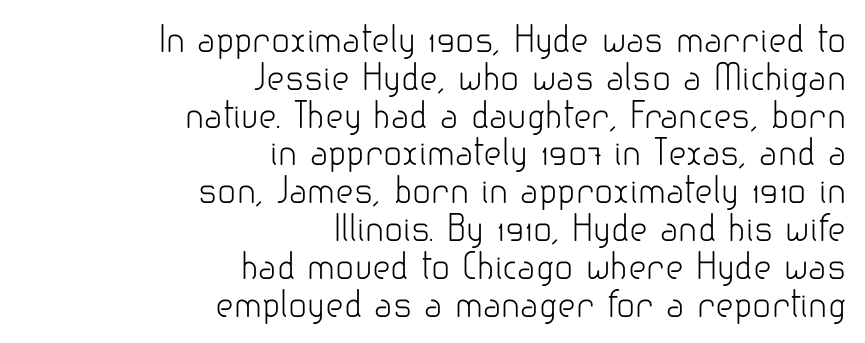
{"serif": "no", "italic": "no", "bold": "no", "weight": "light", "width": "normal", "stroke_contrast": "low", "x_height": "small", "monospaced": "no", "underline": "no", "align": "right", "line_spacing": "tight", "line_spacing_ratio": 1.08, "letter_spacing": "normal", "letter_spacing_em": 0.0, "glyph_px": 35}
